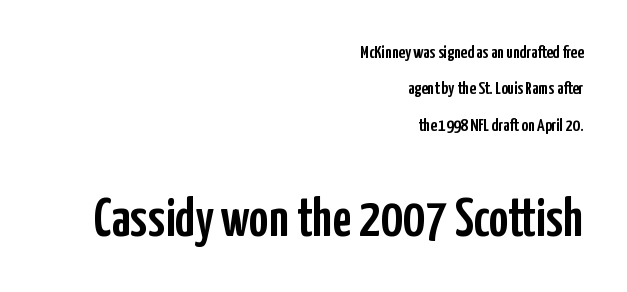
Q: Is the text italic (slanted)? A: No, it is upright.
Q: Is the typeface a serif or a sans-serif typeface? A: Sans-serif.
Q: Is the text underlined? A: No.
Q: How is the paragraph aligned? A: Right-aligned.
Q: Is the spacing between letters normal or unusually wide? A: Normal.
Q: Is the spacing between lines tight, normal or loose? A: Loose.
Q: Which block of text is set in a larger size, the first (top) or the second (bottom)? A: The second (bottom) one.
Q: Width (condensed, normal, or wide)? A: Condensed.
Q: Stroke contrast? A: Low.
Q: x-height? A: Medium.
Q: Monospaced? A: No.
